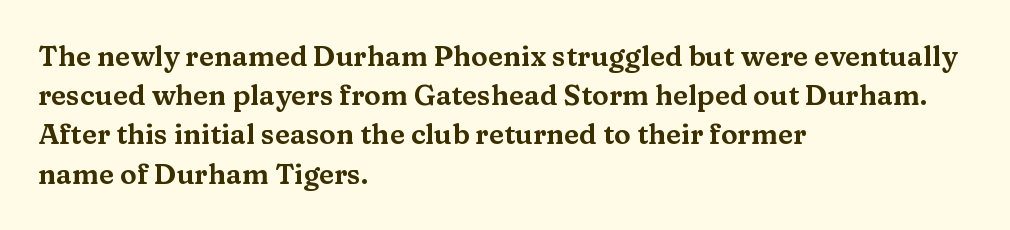
The specimen reads as upright at a glance. The ragged edge is on the right, which tells us the setting is flush left. The letters advance in unequal steps, a hallmark of proportional type. Type without underlining. Each letter's strokes conclude with small projecting serifs.
